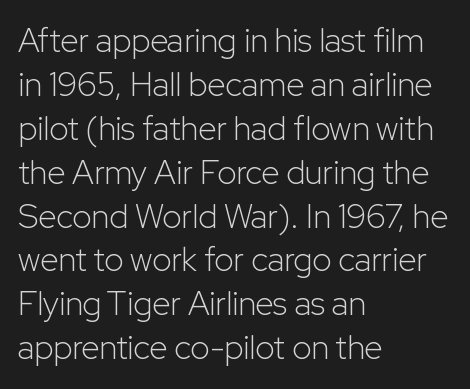
{"serif": "no", "italic": "no", "bold": "no", "weight": "light", "width": "normal", "stroke_contrast": "low", "x_height": "medium", "monospaced": "no", "underline": "no", "align": "left", "line_spacing": "normal", "line_spacing_ratio": 1.33, "letter_spacing": "normal", "letter_spacing_em": 0.0, "glyph_px": 33}
